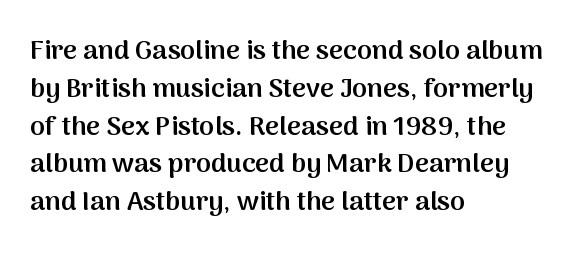
The image shows 27 px text type, upright; set left-aligned, normal line spacing (1.4x), normal letter spacing, not underlined.
